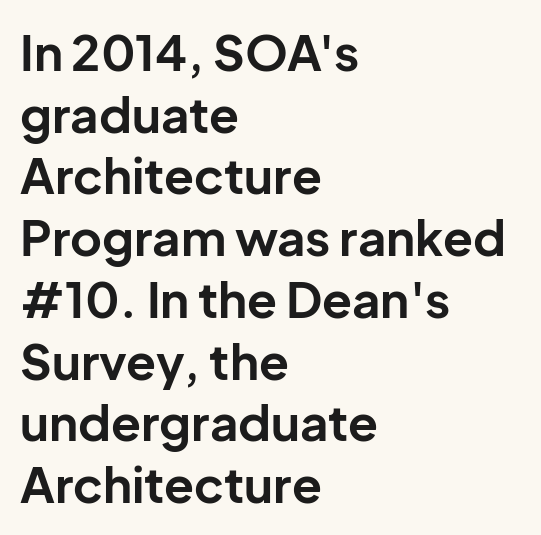
Q: Is the text bold? A: Yes.
Q: Is the text italic (slanted)? A: No, it is upright.
Q: Is the typeface a serif or a sans-serif typeface? A: Sans-serif.
Q: Is the text underlined? A: No.
Q: How is the paragraph aligned? A: Left-aligned.
Q: Is the spacing between letters normal or unusually wide? A: Normal.
Q: Is the spacing between lines tight, normal or loose? A: Normal.
Q: Width (condensed, normal, or wide)? A: Normal.
Q: Stroke contrast? A: Low.
Q: x-height? A: Medium.
Q: Monospaced? A: No.
